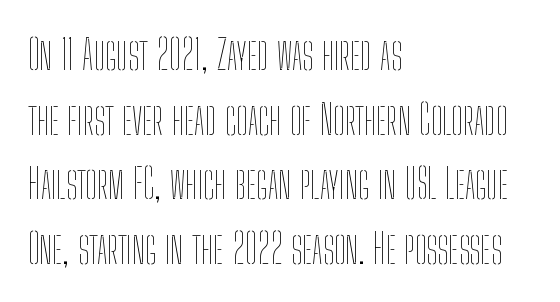
The face looks like a standard text weight, possibly lighter. Horizontal alignment here is leftward, the default for most running prose. The glyphs are unaccompanied by any horizontal stroke below them. This sample keeps an unexceptional amount of space between lines. Proportional: the letters do not fall into vertical columns. Unlike italic type, these characters show no tilt at all.
